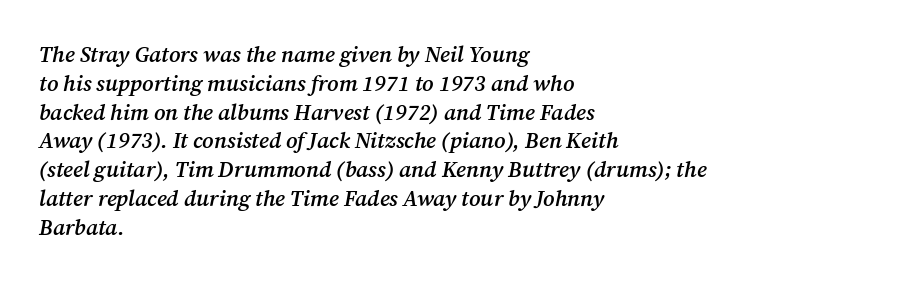
Q: Is the text bold? A: Semi-bold.
Q: Is the text italic (slanted)? A: Yes, it leans right by about 12 degrees.
Q: Is the text underlined? A: No.
Q: How is the paragraph aligned? A: Left-aligned.
Q: Is the spacing between letters normal or unusually wide? A: Normal.
Q: Is the spacing between lines tight, normal or loose? A: Normal.
